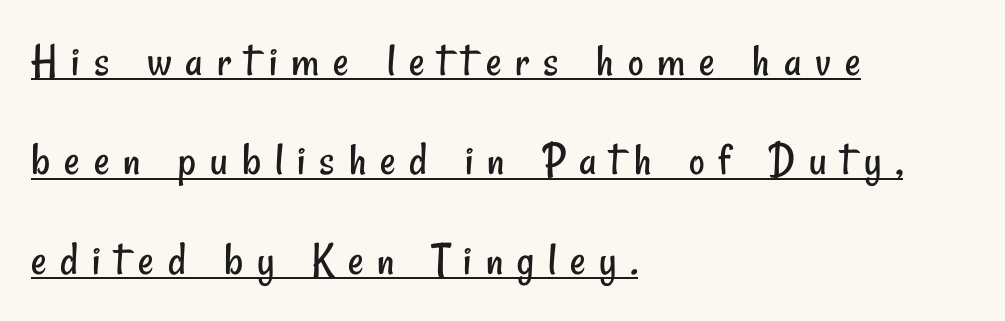
{"serif": "no", "bold": "no", "weight": "regular", "width": "condensed", "stroke_contrast": "low", "x_height": "small", "monospaced": "no", "underline": "yes", "align": "left", "line_spacing": "loose", "line_spacing_ratio": 2.07, "letter_spacing": "wide", "letter_spacing_em": 0.29, "glyph_px": 48}
